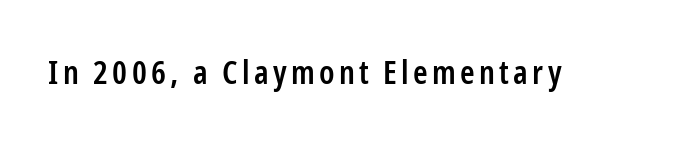
Q: Is the text bold? A: Semi-bold.
Q: Is the text italic (slanted)? A: No, it is upright.
Q: Is the typeface a serif or a sans-serif typeface? A: Sans-serif.
Q: Is the text underlined? A: No.
Q: Width (condensed, normal, or wide)? A: Condensed.
Q: Stroke contrast? A: Low.
Q: x-height? A: Medium.
Q: Monospaced? A: No.
